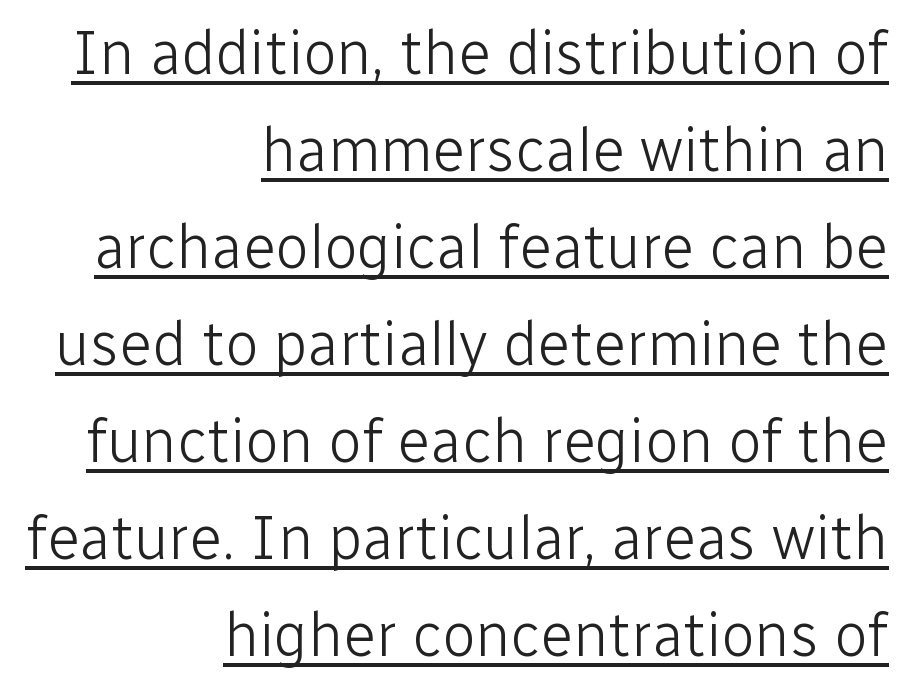
Normally led — the rows are evenly, conventionally spaced. Characters remain perfectly vertical along every line. Look at the bottom of the vertical strokes: they stop flat, with no serifs. The letters advance in unequal steps, a hallmark of proportional type. These glyphs show unthickened strokes, regular width or finer. Decoration check: the copy is underlined.
